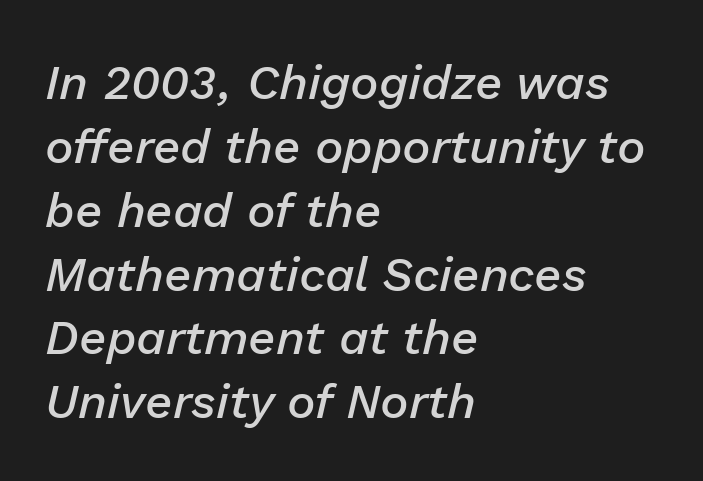
{"italic": "yes", "lean": "right", "slant_degrees": 13, "bold": "semi", "weight": "semibold", "width": "normal", "stroke_contrast": "low", "x_height": "medium", "monospaced": "no", "underline": "no", "align": "left", "line_spacing": "normal", "line_spacing_ratio": 1.33, "letter_spacing": "normal", "letter_spacing_em": 0.0, "glyph_px": 48}
